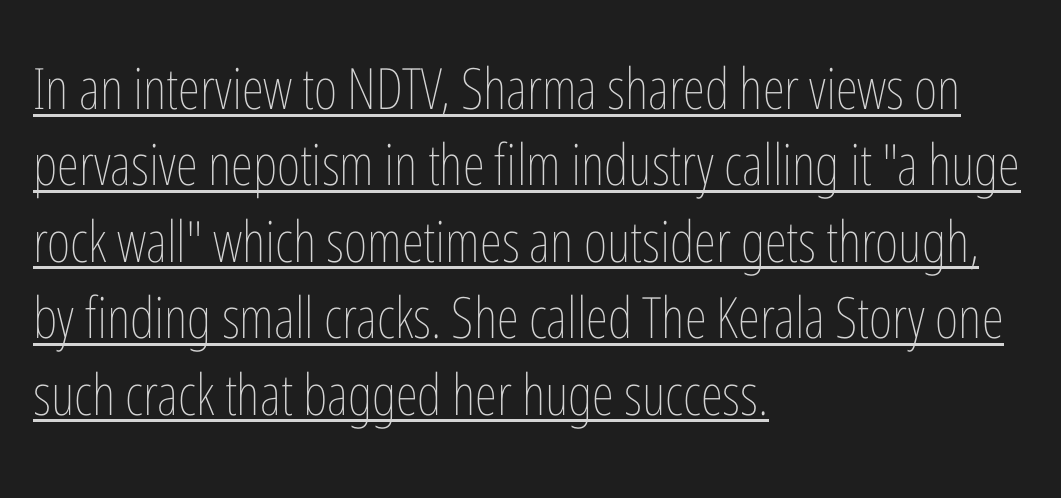
{"italic": "no", "bold": "no", "weight": "thin", "width": "condensed", "stroke_contrast": "low", "x_height": "medium", "monospaced": "no", "underline": "yes", "align": "left", "line_spacing": "normal", "line_spacing_ratio": 1.34, "letter_spacing": "normal", "letter_spacing_em": 0.0, "glyph_px": 57}
